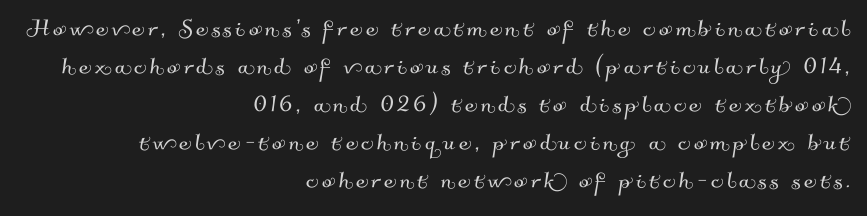
Q: Is the typeface a serif or a sans-serif typeface? A: Sans-serif.
Q: Is the text underlined? A: No.
Q: How is the paragraph aligned? A: Right-aligned.
Q: Is the spacing between lines tight, normal or loose? A: Normal.
Q: Width (condensed, normal, or wide)? A: Normal.
Q: Stroke contrast? A: Medium.
Q: x-height? A: Small.
Q: Monospaced? A: No.
